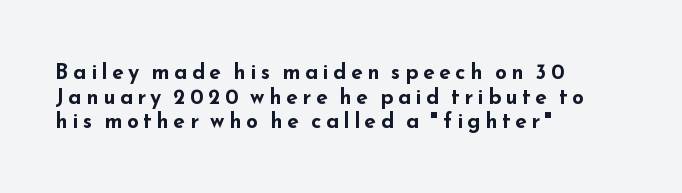
{"italic": "no", "bold": "yes", "underline": "no", "align": "left", "line_spacing_ratio": 1.17, "letter_spacing": "wide", "letter_spacing_em": 0.22, "glyph_px": 21}
